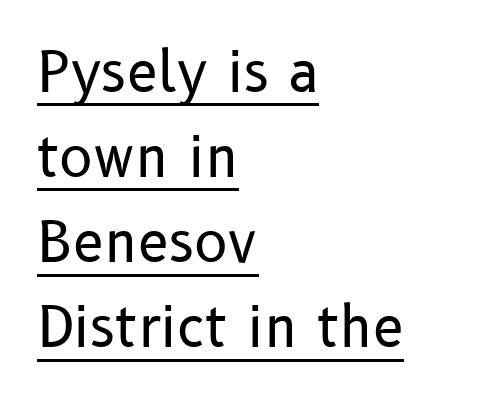
The rendering keeps characters at their native spacing. Is this a fixed-width face? No — the glyphs have proportional, varying widths. Caption: multi-line text, flush left, ragged right. Summary of vertical rhythm: regular, with standard interline spacing. The letters stand upright; this is a roman face.
